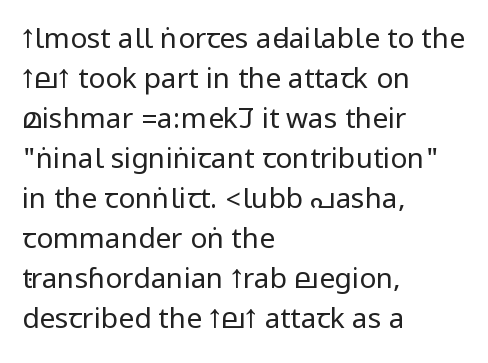
Every character sits straight up, as roman type does. The line texture is even and compact thanks to regular tracking. The line-height multiplier appears to be the usual default. Any mark beneath the type? The region is blank.
